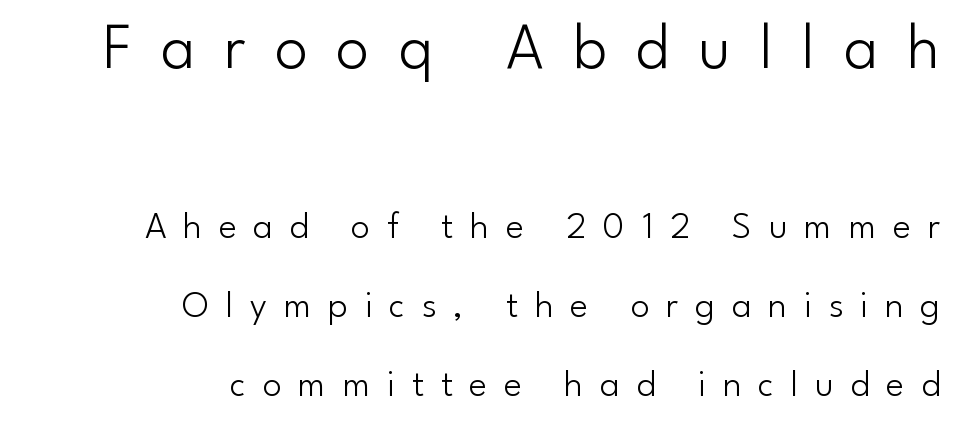
The image shows 66 px light sans-serif type, upright; set right-aligned, loose line spacing (2.08x), unusually wide letter spacing (+0.44 em), not underlined; the first (top) block is 1.74x larger; low stroke contrast and a small x-height.
